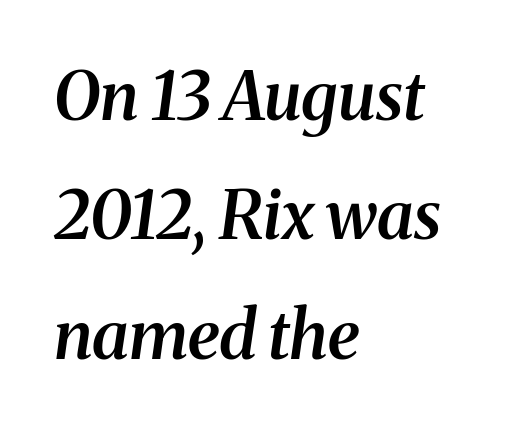
Would a proofreader flag this as italicized? Yes. You can tell from the footed stems that serif type was used. What stands out about the letter spacing? Nothing — it is the standard amount. This sample has the flowing, uneven cadence of proportional lettering. Beneath every word, the page is bare.
